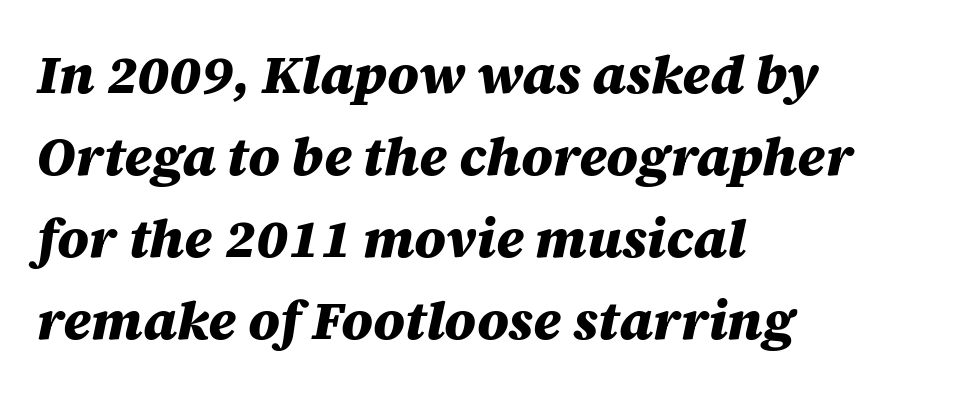
The image shows 54 px heavy type, italic (leaning right); set left-aligned, normal line spacing (1.52x), normal letter spacing, not underlined; medium stroke contrast and a large x-height.
